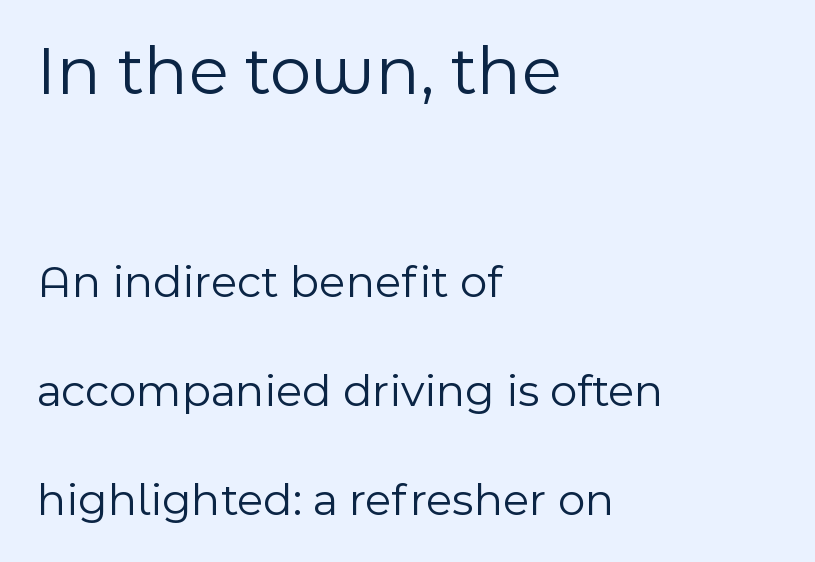
Q: Is the text bold? A: No.
Q: Is the text italic (slanted)? A: No, it is upright.
Q: Is the typeface a serif or a sans-serif typeface? A: Sans-serif.
Q: Is the text underlined? A: No.
Q: How is the paragraph aligned? A: Left-aligned.
Q: Is the spacing between letters normal or unusually wide? A: Normal.
Q: Is the spacing between lines tight, normal or loose? A: Loose.
Q: Which block of text is set in a larger size, the first (top) or the second (bottom)? A: The first (top) one.
Q: Width (condensed, normal, or wide)? A: Normal.
Q: x-height? A: Medium.
Q: Monospaced? A: No.
